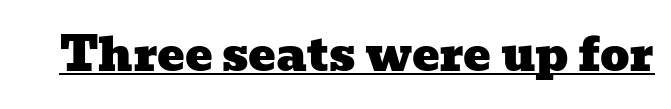
Q: Is the typeface a serif or a sans-serif typeface? A: Serif.
Q: Is the text underlined? A: Yes.
Q: Is the spacing between letters normal or unusually wide? A: Normal.
Q: Width (condensed, normal, or wide)? A: Wide.
Q: Stroke contrast? A: Low.
Q: x-height? A: Medium.
Q: Monospaced? A: No.
